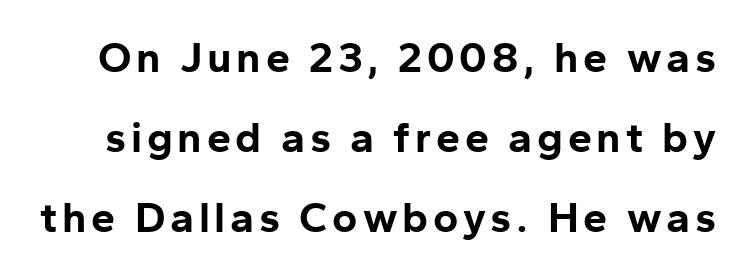
The image shows 43 px bold sans-serif type, upright; set line spacing 1.86x, not underlined; low stroke contrast and a medium x-height.
